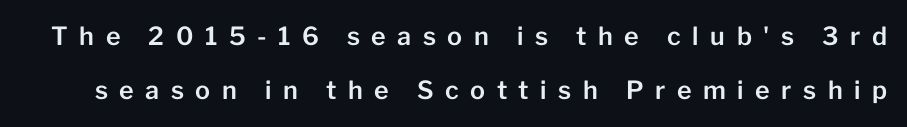
Q: Is the text italic (slanted)? A: No, it is upright.
Q: Is the text underlined? A: No.
Q: Is the spacing between letters normal or unusually wide? A: Unusually wide.
Q: Is the spacing between lines tight, normal or loose? A: Loose.
